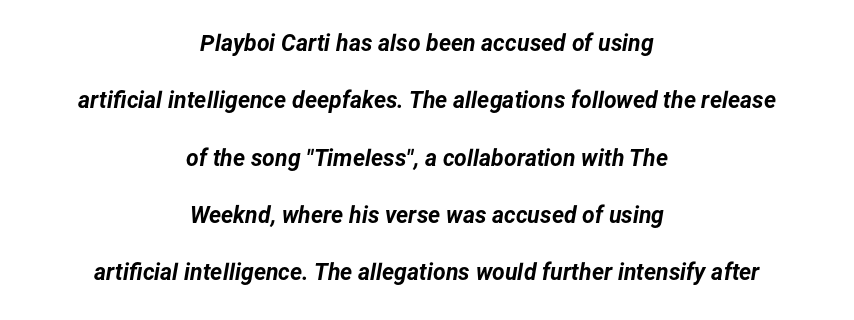
Q: Is the text bold? A: Yes.
Q: Is the text italic (slanted)? A: Yes, it leans right by about 12 degrees.
Q: Is the text underlined? A: No.
Q: How is the paragraph aligned? A: Centered.
Q: Is the spacing between letters normal or unusually wide? A: Normal.
Q: Is the spacing between lines tight, normal or loose? A: Loose.
